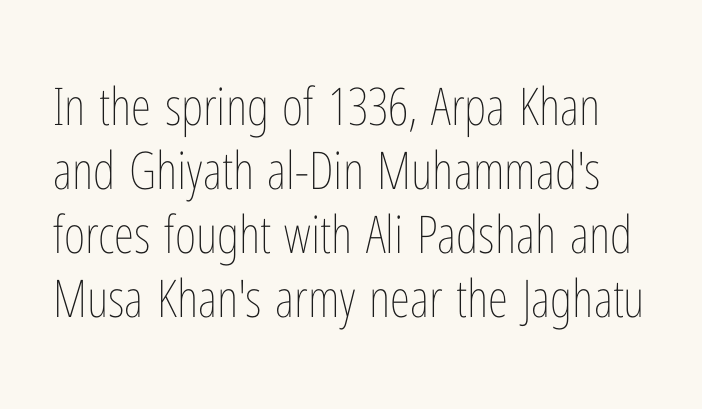
{"italic": "no", "bold": "no", "weight": "thin", "width": "condensed", "stroke_contrast": "low", "x_height": "medium", "monospaced": "no", "underline": "no", "line_spacing_ratio": 1.23, "letter_spacing": "normal", "letter_spacing_em": 0.0, "glyph_px": 52}
